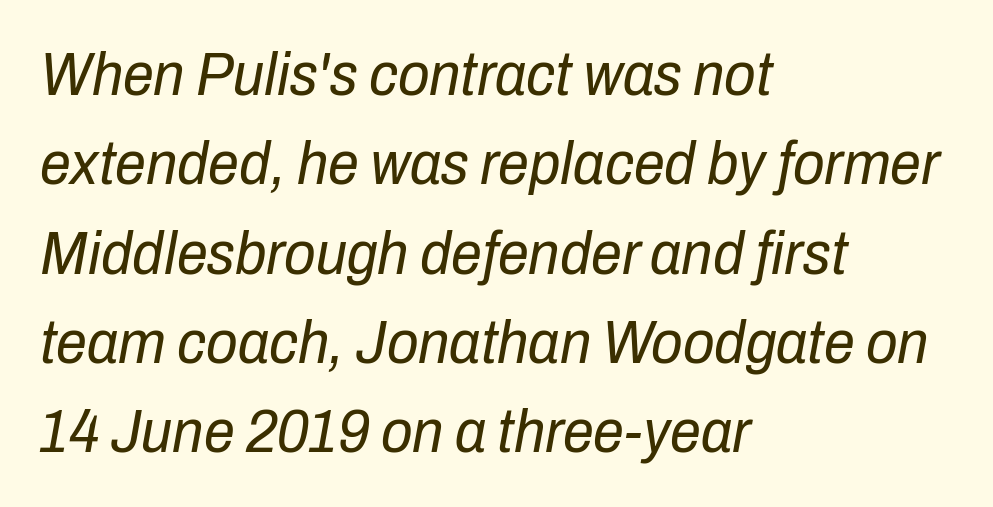
{"italic": "yes", "lean": "right", "slant_degrees": 10, "bold": "no", "weight": "regular", "width": "condensed", "stroke_contrast": "low", "x_height": "medium", "monospaced": "no", "underline": "no", "align": "left", "line_spacing": "normal", "line_spacing_ratio": 1.44, "letter_spacing": "normal", "letter_spacing_em": 0.0, "glyph_px": 62}
